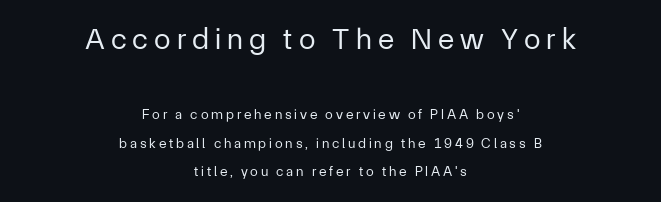
Q: Is the text bold? A: No.
Q: Is the text italic (slanted)? A: No, it is upright.
Q: Is the typeface a serif or a sans-serif typeface? A: Sans-serif.
Q: Is the text underlined? A: No.
Q: How is the paragraph aligned? A: Centered.
Q: Is the spacing between letters normal or unusually wide? A: Unusually wide.
Q: Is the spacing between lines tight, normal or loose? A: Loose.
Q: Which block of text is set in a larger size, the first (top) or the second (bottom)? A: The first (top) one.
Q: Width (condensed, normal, or wide)? A: Normal.
Q: Stroke contrast? A: Low.
Q: x-height? A: Medium.
Q: Monospaced? A: No.
